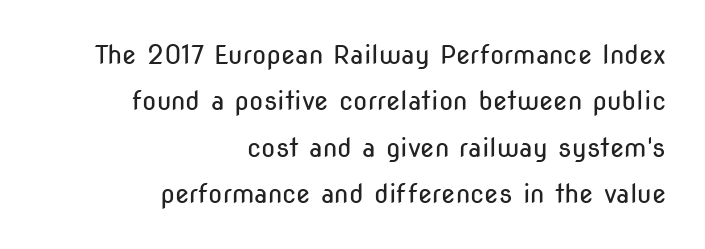
Honestly, there is no underline to notice here at all. Honestly, the letter spacing is just normal — you wouldn't notice it. The rag falls on the left side of this text block. Caption: face not bold, strokes unweighted. Every character sits straight up, as roman type does.
